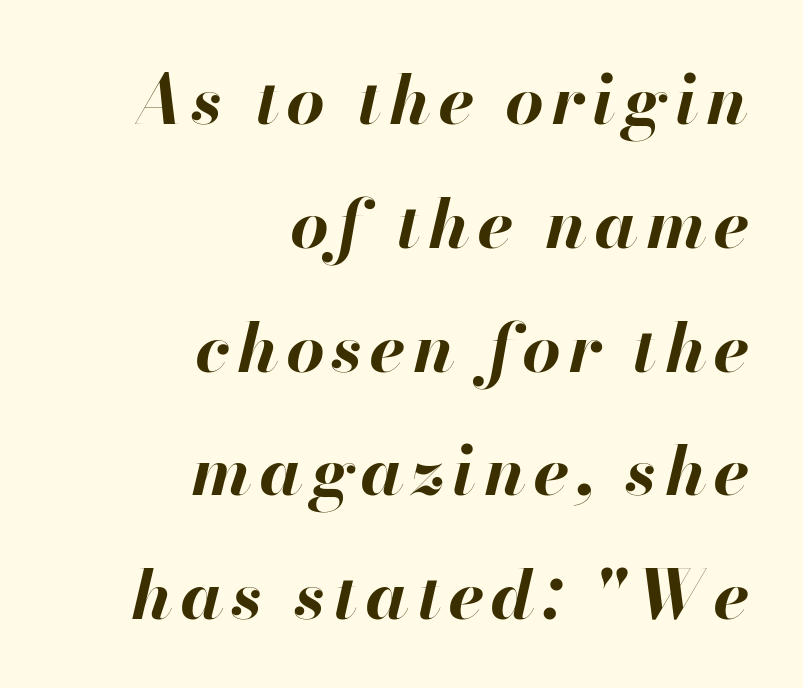
The image shows 68 px bold type, italic (leaning right); set right-aligned, line spacing 1.82x, not underlined; high stroke contrast and a small x-height.
